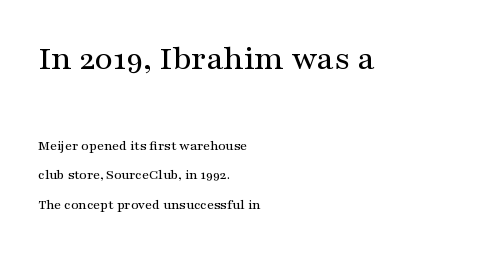
Q: Is the text italic (slanted)? A: No, it is upright.
Q: Is the typeface a serif or a sans-serif typeface? A: Serif.
Q: Is the text underlined? A: No.
Q: How is the paragraph aligned? A: Left-aligned.
Q: Is the spacing between letters normal or unusually wide? A: Normal.
Q: Is the spacing between lines tight, normal or loose? A: Loose.
Q: Which block of text is set in a larger size, the first (top) or the second (bottom)? A: The first (top) one.
Q: Width (condensed, normal, or wide)? A: Wide.
Q: Stroke contrast? A: Medium.
Q: x-height? A: Medium.
Q: Monospaced? A: No.
